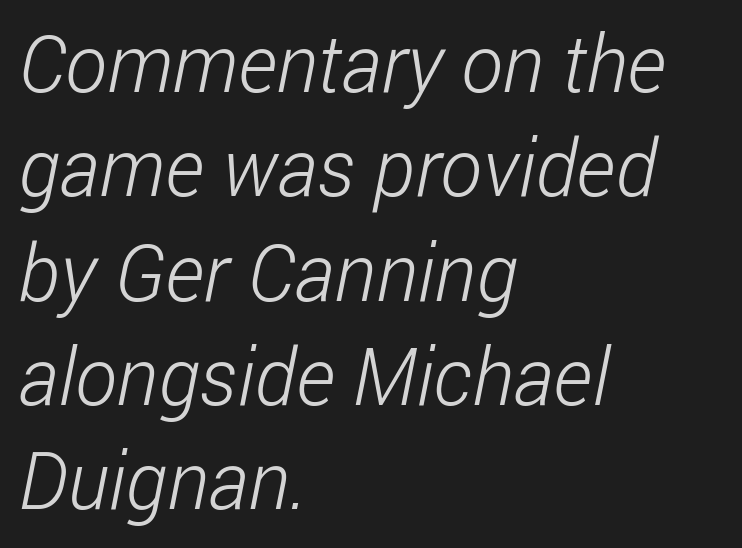
{"serif": "no", "bold": "no", "weight": "light", "width": "condensed", "stroke_contrast": "low", "x_height": "medium", "monospaced": "no", "underline": "no", "align": "left", "line_spacing": "normal", "line_spacing_ratio": 1.32, "letter_spacing": "normal", "letter_spacing_em": 0.0, "glyph_px": 79}
